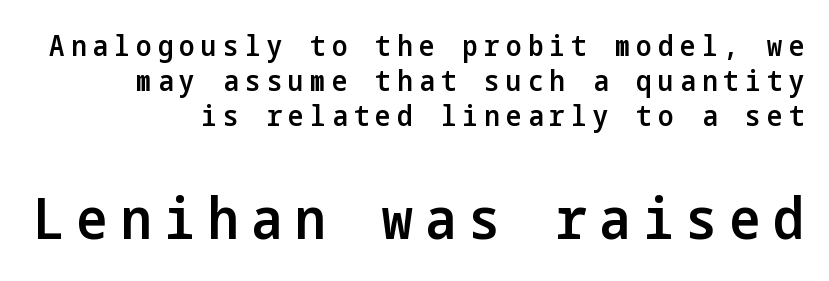
The image shows 58 px semibold, condensed sans-serif type, upright; set right-aligned, line spacing 1.21x, unusually wide letter spacing (+0.22 em), not underlined; the second (bottom) block is 2.0x larger; low stroke contrast and a medium x-height.
